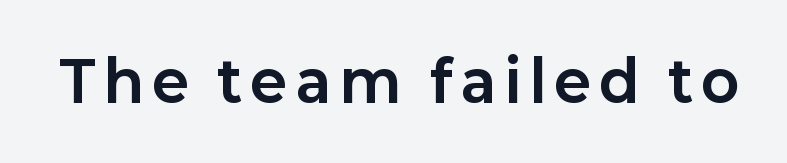
The image shows 56 px bold sans-serif type, upright; set not underlined; low stroke contrast and a medium x-height.
